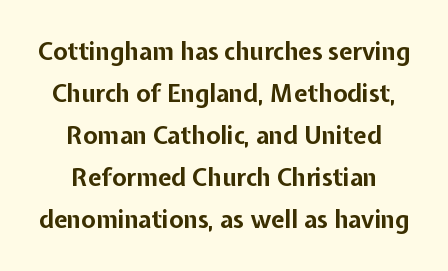
The image shows 24 px bold type, upright; set centered, line spacing 1.75x, normal letter spacing, not underlined.
